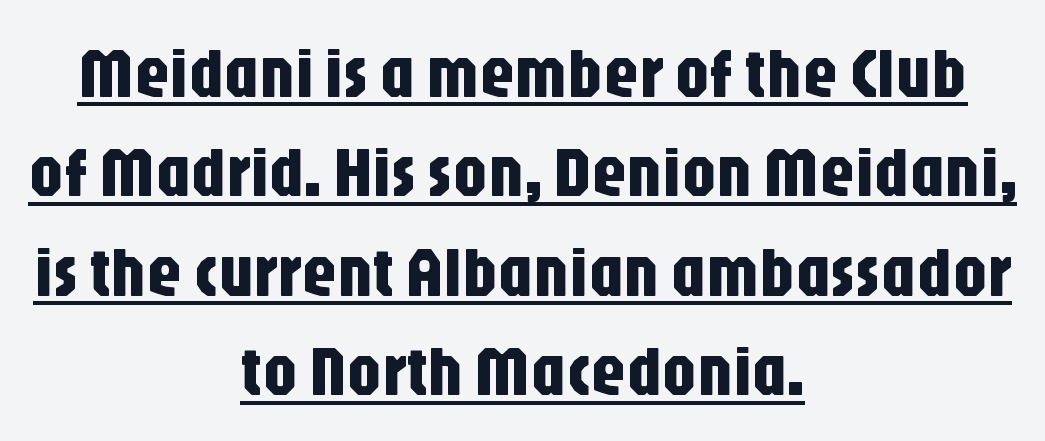
The image shows 70 px condensed sans-serif type, upright; set centered, normal line spacing (1.42x), normal letter spacing, underlined; low stroke contrast and a large x-height.
